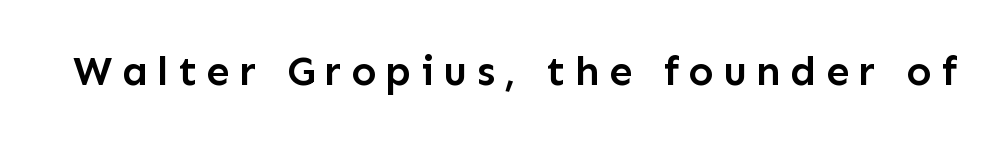
{"serif": "no", "italic": "no", "bold": "semi", "weight": "semibold", "width": "normal", "stroke_contrast": "low", "x_height": "medium", "monospaced": "no", "underline": "no", "letter_spacing": "wide", "letter_spacing_em": 0.22, "glyph_px": 42}
